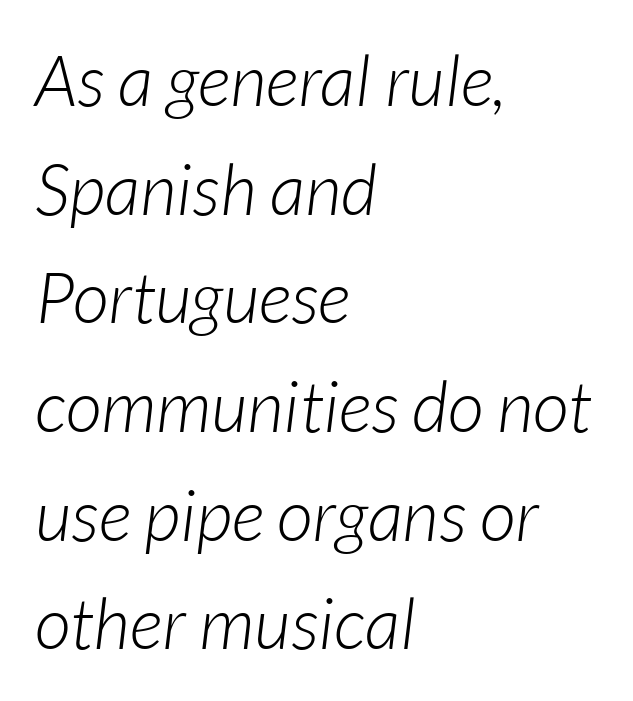
{"italic": "yes", "lean": "right", "slant_degrees": 7, "bold": "no", "weight": "light", "width": "normal", "stroke_contrast": "low", "x_height": "medium", "monospaced": "no", "underline": "no", "align": "left", "line_spacing": "normal", "line_spacing_ratio": 1.53, "letter_spacing": "normal", "letter_spacing_em": 0.0, "glyph_px": 71}
